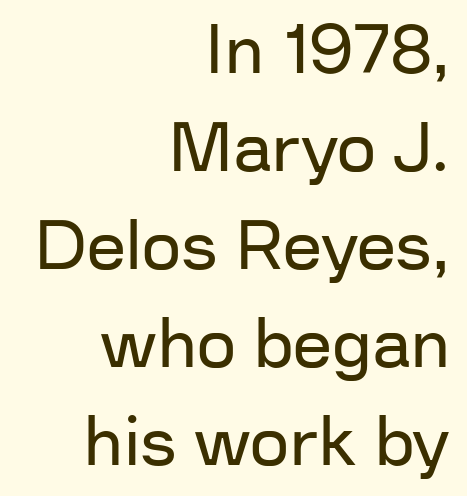
The image shows 69 px regular-weight sans-serif type, upright; set right-aligned, normal line spacing (1.42x), normal letter spacing, not underlined; low stroke contrast and a medium x-height.
